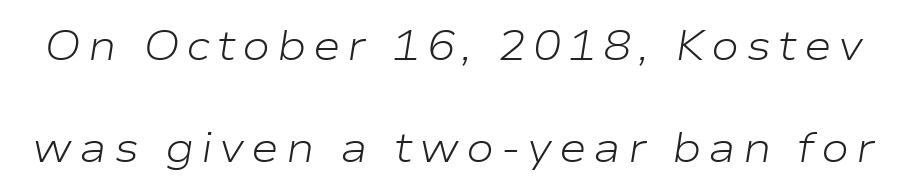
The image shows 42 px light, wide type, italic (leaning right); set loose line spacing (2.43x), not underlined; low stroke contrast and a medium x-height.
